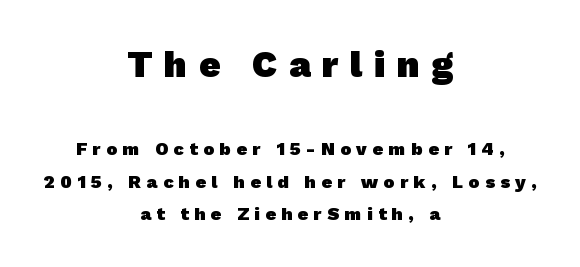
On the weight axis this lands at bold, roughly 700. Only glyphs here, with clear space below each row. This sample is center-justified, so both line endings float freely. Spacing verdict: proportional, widths tailored to each character. No feet cap the strokes, marking this as sans-serif type. Observe the wide spacing: letters keep a clear distance from each other.
